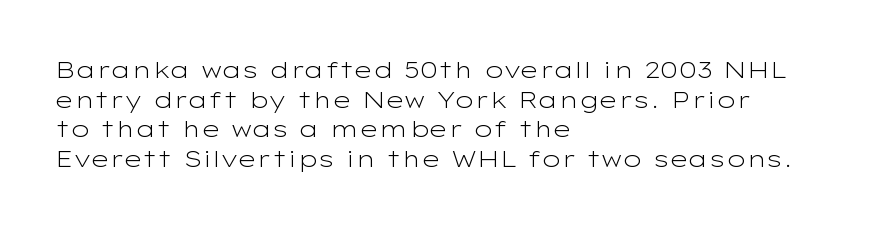
The image shows 23 px text type, upright; set left-aligned, normal line spacing (1.29x), normal letter spacing, not underlined.
